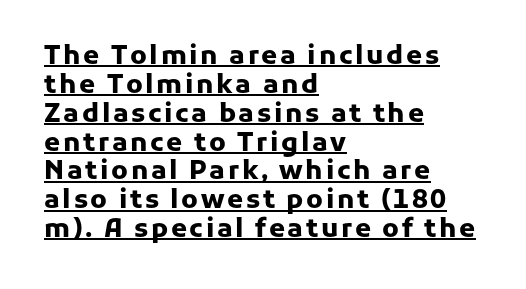
{"italic": "no", "bold": "yes", "underline": "yes", "align": "left", "line_spacing": "tight", "line_spacing_ratio": 1.11, "glyph_px": 26}
